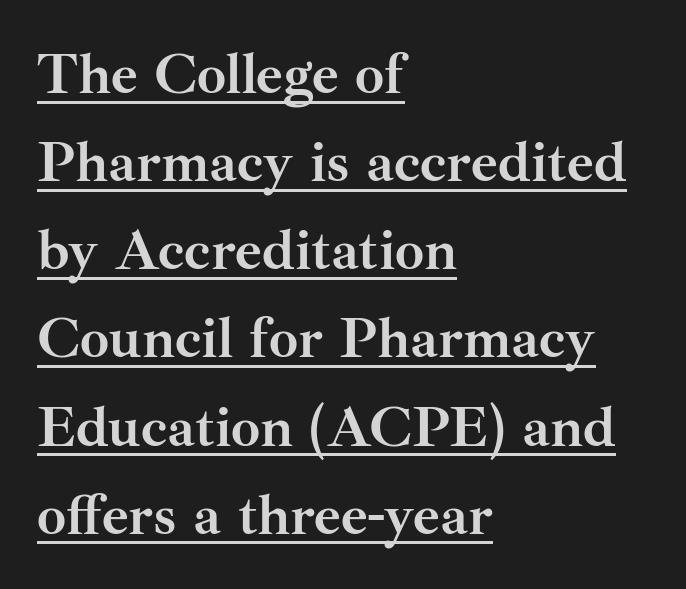
Look at the bottom of the vertical strokes: they flare into serifs here. Look at the tracking — it's just the regular setting, nothing added. Rendered with straight, roman letterforms. Students, observe the line beneath the letters — that is underlining. The face used here is proportionally spaced, like ordinary book or web type. The leading is moderate, giving the passage an even texture.
